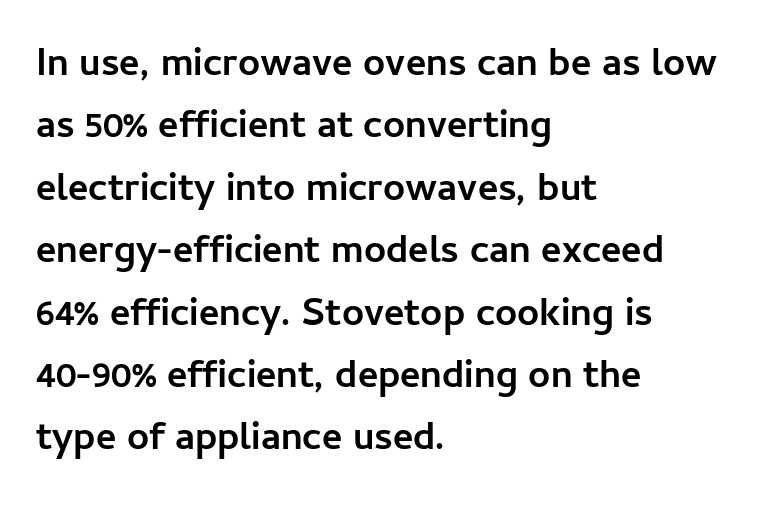
Q: Is the text bold? A: Yes.
Q: Is the text italic (slanted)? A: No, it is upright.
Q: Is the typeface a serif or a sans-serif typeface? A: Sans-serif.
Q: Is the text underlined? A: No.
Q: How is the paragraph aligned? A: Left-aligned.
Q: Is the spacing between letters normal or unusually wide? A: Normal.
Q: Is the spacing between lines tight, normal or loose? A: Normal.
Q: Width (condensed, normal, or wide)? A: Normal.
Q: Stroke contrast? A: Low.
Q: x-height? A: Medium.
Q: Monospaced? A: No.
